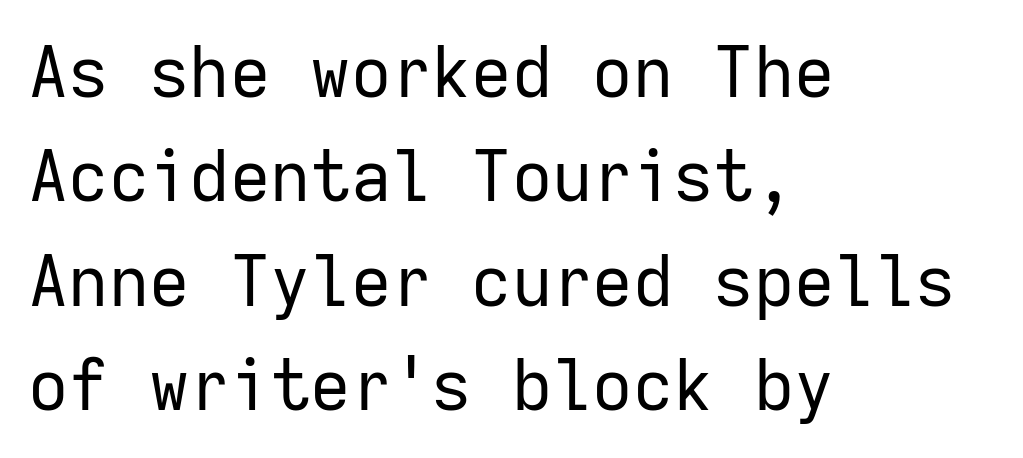
Layout note: lines flush left. Posture: vertical. Only glyphs here, with clear space below each row. You could count columns in this text — the font is strictly monospaced. The horizontal fit of the characters is conventional and even.
